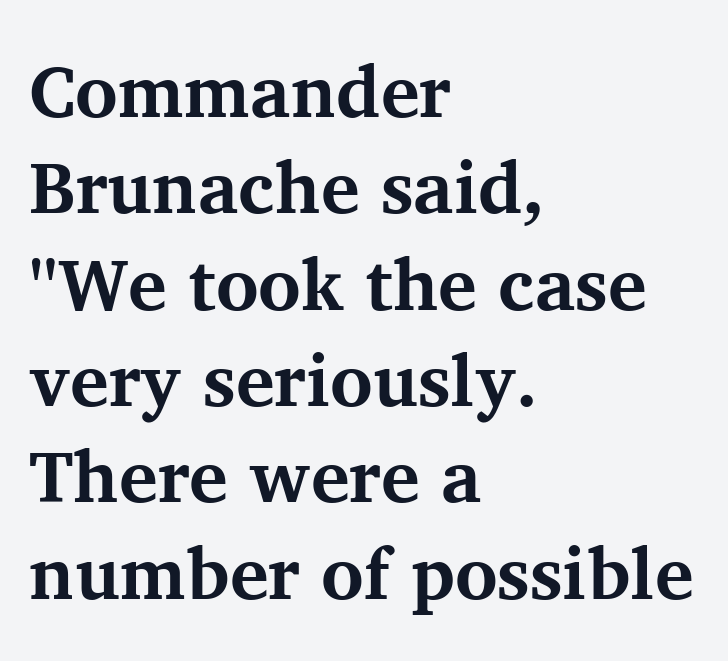
Here the glyphs are tracked normally, forming tight word shapes. Is the type bold? Yes — the strokes are clearly thick and heavy. Reading down the column, the eye jumps a familiar distance to each next line. Posture: upright roman.
